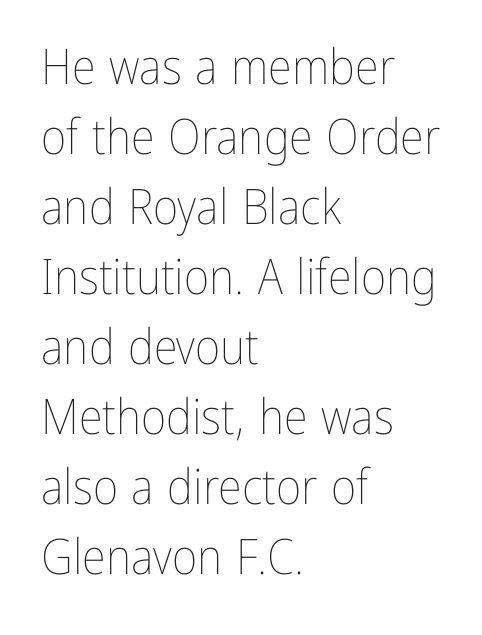
{"italic": "no", "bold": "no", "weight": "thin", "width": "condensed", "stroke_contrast": "low", "x_height": "medium", "monospaced": "no", "underline": "no", "align": "left", "line_spacing": "normal", "line_spacing_ratio": 1.43, "letter_spacing": "normal", "letter_spacing_em": 0.0, "glyph_px": 49}
